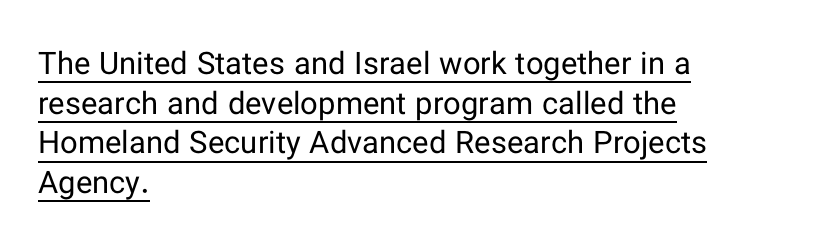
{"serif": "no", "italic": "no", "bold": "no", "weight": "regular", "width": "normal", "stroke_contrast": "low", "x_height": "medium", "monospaced": "no", "underline": "yes", "align": "left", "line_spacing": "normal", "line_spacing_ratio": 1.28, "letter_spacing": "normal", "letter_spacing_em": 0.0, "glyph_px": 31}
